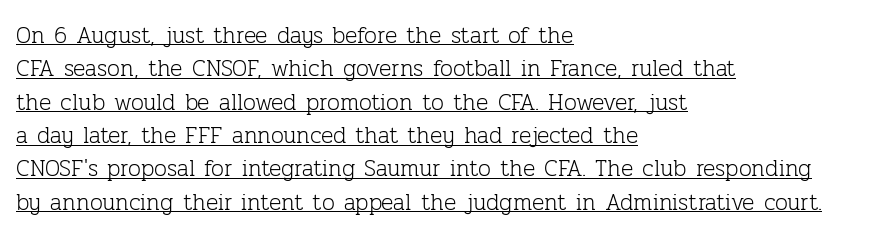
The vertical gap from one line to the next is medium. The characters are drawn with everyday or finer stroke widths. The specimen includes a rule beneath the text block's lines. The gaps between neighbouring characters are ordinary and unremarkable. These lines stack with their left ends in a neat column. This is roman type, the default non-slanted kind.
